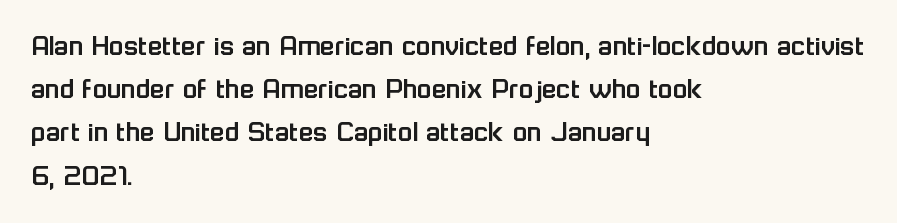
The image shows 30 px sans-serif type, upright; set left-aligned, normal line spacing (1.44x), normal letter spacing, not underlined; low stroke contrast and a medium x-height.
